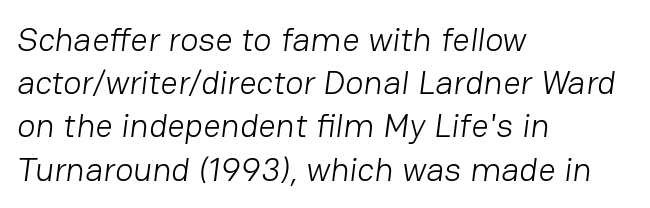
{"serif": "no", "bold": "no", "weight": "light", "width": "normal", "stroke_contrast": "low", "x_height": "medium", "monospaced": "no", "underline": "no", "align": "left", "line_spacing": "normal", "line_spacing_ratio": 1.27, "letter_spacing": "normal", "letter_spacing_em": 0.0, "glyph_px": 34}
